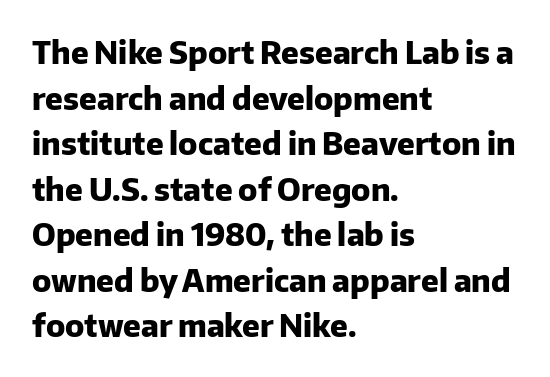
The image shows 31 px heavy sans-serif type, upright; set left-aligned, normal line spacing (1.47x), normal letter spacing, not underlined; low stroke contrast and a medium x-height.
